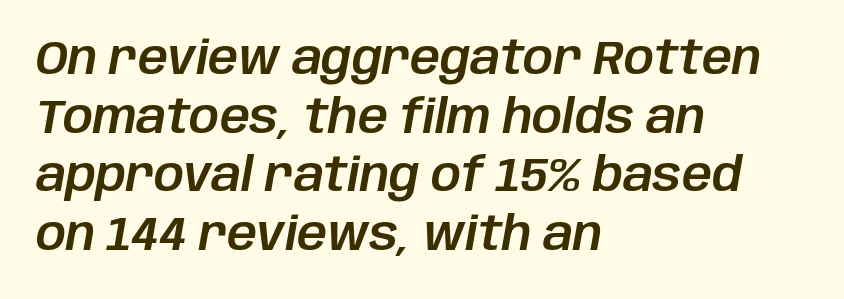
{"italic": "yes", "lean": "right", "slant_degrees": 10, "width": "normal", "stroke_contrast": "low", "x_height": "large", "monospaced": "no", "underline": "no", "align": "left", "line_spacing": "normal", "line_spacing_ratio": 1.25, "letter_spacing": "normal", "letter_spacing_em": 0.0, "glyph_px": 47}
